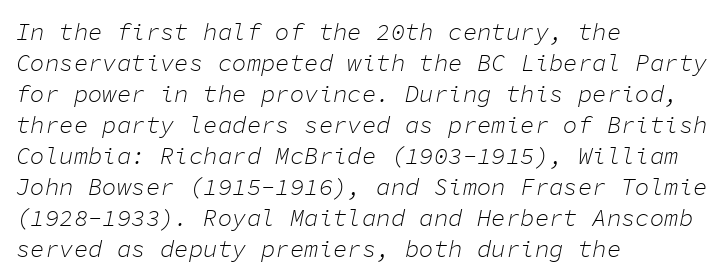
Q: Is the text bold? A: No.
Q: Is the text italic (slanted)? A: Yes, it leans right by about 11 degrees.
Q: Is the text underlined? A: No.
Q: How is the paragraph aligned? A: Left-aligned.
Q: Is the spacing between letters normal or unusually wide? A: Normal.
Q: Is the spacing between lines tight, normal or loose? A: Normal.
